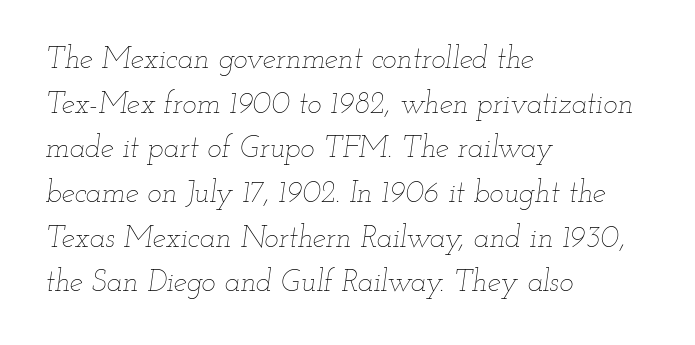
Q: Is the text bold? A: No.
Q: Is the text italic (slanted)? A: Yes, it leans right by about 12 degrees.
Q: Is the text underlined? A: No.
Q: How is the paragraph aligned? A: Left-aligned.
Q: Is the spacing between letters normal or unusually wide? A: Normal.
Q: Is the spacing between lines tight, normal or loose? A: Normal.
Q: Width (condensed, normal, or wide)? A: Wide.
Q: Stroke contrast? A: Low.
Q: x-height? A: Small.
Q: Monospaced? A: No.
